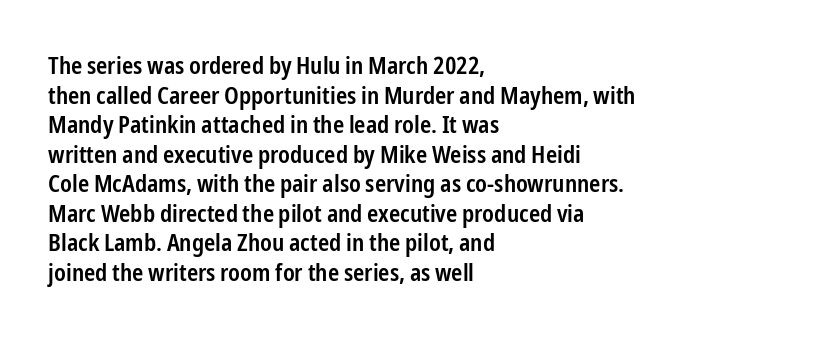
The image shows 24 px text type, upright; set left-aligned, line spacing 1.23x, normal letter spacing, not underlined.
